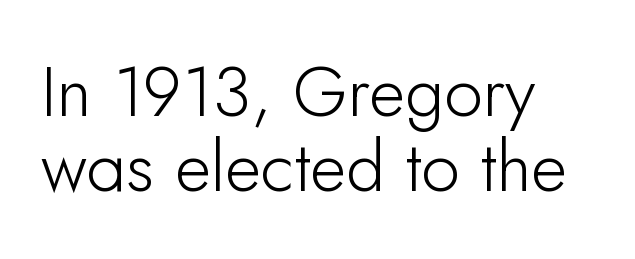
Vertical spacing — tight. One-word summary of the alignment: left. This sample uses plain, unmodified letter spacing. The type sits square on the baseline with zero lean. The letters carry no serifs — their stems end cleanly without finishing strokes.
